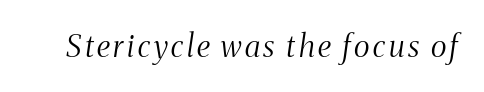
{"serif": "yes", "italic": "yes", "lean": "right", "slant_degrees": 8, "bold": "no", "weight": "light", "width": "condensed", "stroke_contrast": "medium", "x_height": "medium", "monospaced": "no", "underline": "no", "glyph_px": 31}
